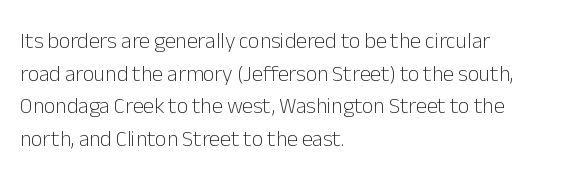
The image shows 22 px text type, upright; set left-aligned, normal line spacing (1.48x), normal letter spacing, not underlined.
